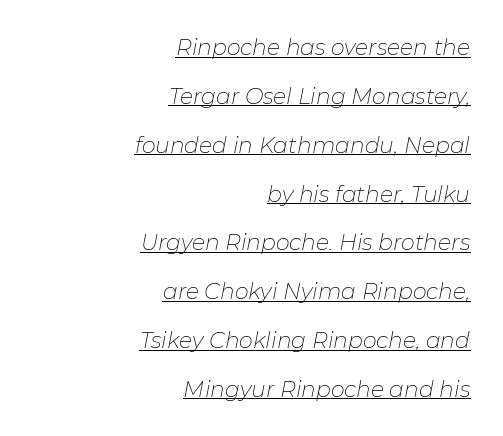
The image shows 22 px text type, italic (leaning right); set right-aligned, loose line spacing (2.22x), normal letter spacing, underlined.
